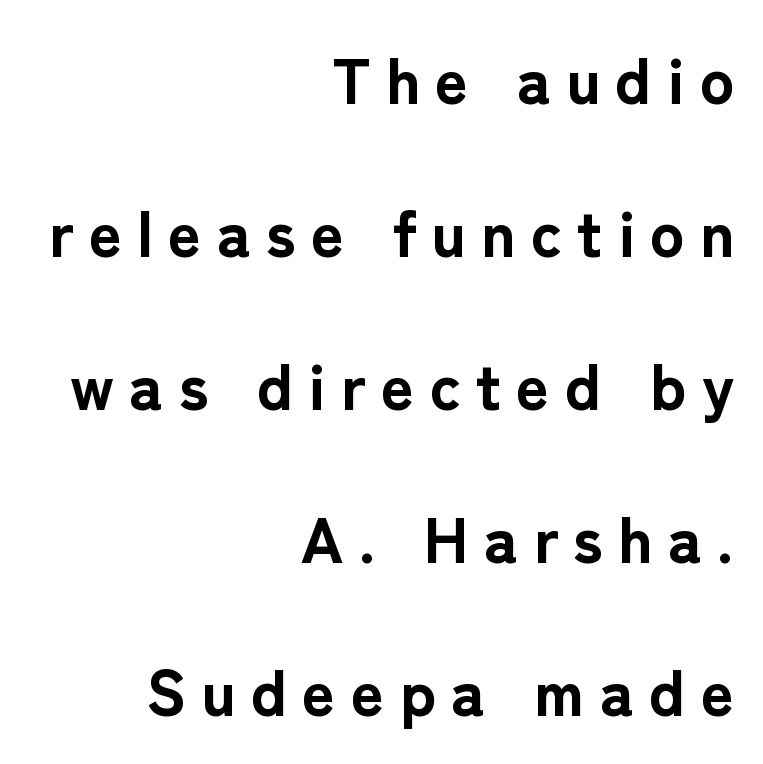
Q: Is the text bold? A: Yes.
Q: Is the text italic (slanted)? A: No, it is upright.
Q: Is the typeface a serif or a sans-serif typeface? A: Sans-serif.
Q: Is the text underlined? A: No.
Q: How is the paragraph aligned? A: Right-aligned.
Q: Is the spacing between letters normal or unusually wide? A: Unusually wide.
Q: Is the spacing between lines tight, normal or loose? A: Loose.
Q: Width (condensed, normal, or wide)? A: Normal.
Q: Stroke contrast? A: Low.
Q: x-height? A: Medium.
Q: Monospaced? A: No.
